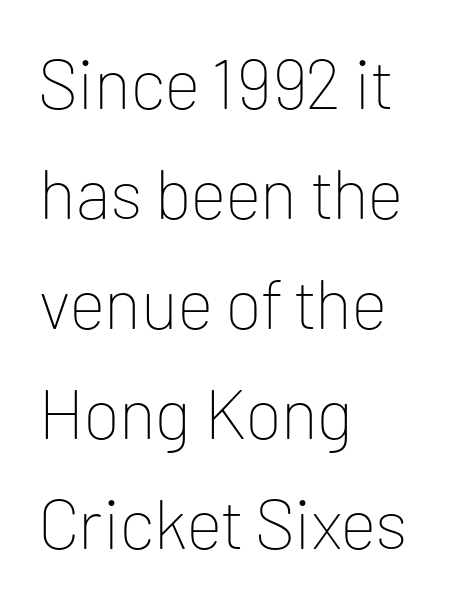
{"serif": "no", "italic": "no", "bold": "no", "weight": "thin", "width": "normal", "stroke_contrast": "low", "x_height": "medium", "monospaced": "no", "underline": "no", "align": "left", "line_spacing": "normal", "line_spacing_ratio": 1.57, "letter_spacing": "normal", "letter_spacing_em": 0.0, "glyph_px": 70}
